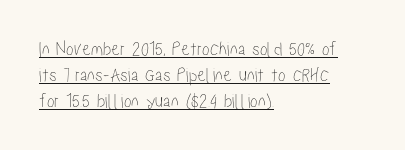
{"italic": "no", "underline": "yes", "align": "left", "line_spacing": "normal", "line_spacing_ratio": 1.3, "letter_spacing": "normal", "letter_spacing_em": 0.0, "glyph_px": 20}
